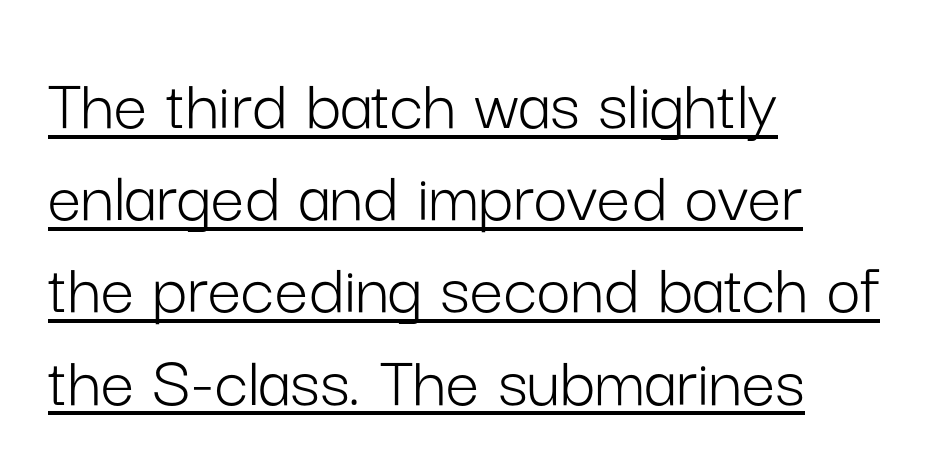
Is there any slant? The stems are plumb. You could call the tracking neutral — neither tight nor loose. The rendering uses natural spacing where letterforms have individual widths. This sample is left-justified, so line endings fall wherever the words run out. The face used here appears with an underline applied. Each letter's strokes conclude bluntly, with no projecting serifs.
